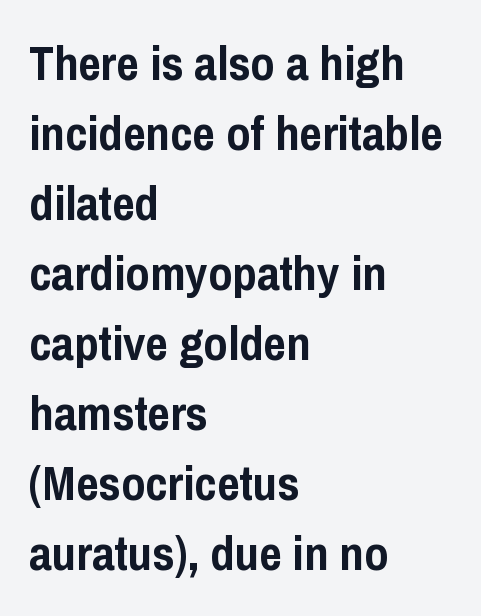
The image shows 49 px semibold, condensed sans-serif type, upright; set left-aligned, normal line spacing (1.43x), normal letter spacing, not underlined; low stroke contrast and a medium x-height.
